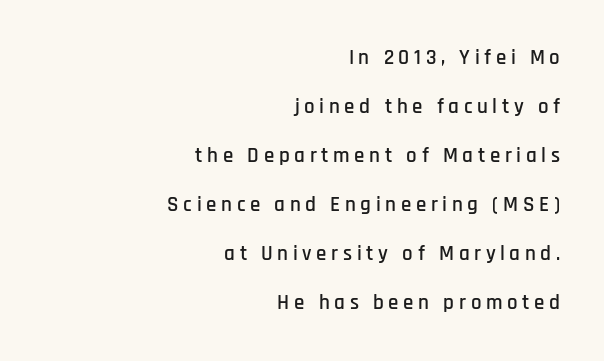
Tracking value appears strongly positive — letters spread wide. Unmarked baselines from the first word to the last. How would I describe the line gaps? Wide and relaxed. Short and long lines alike share a common ending point at right. Posture: straight, roman, zero tilt.
